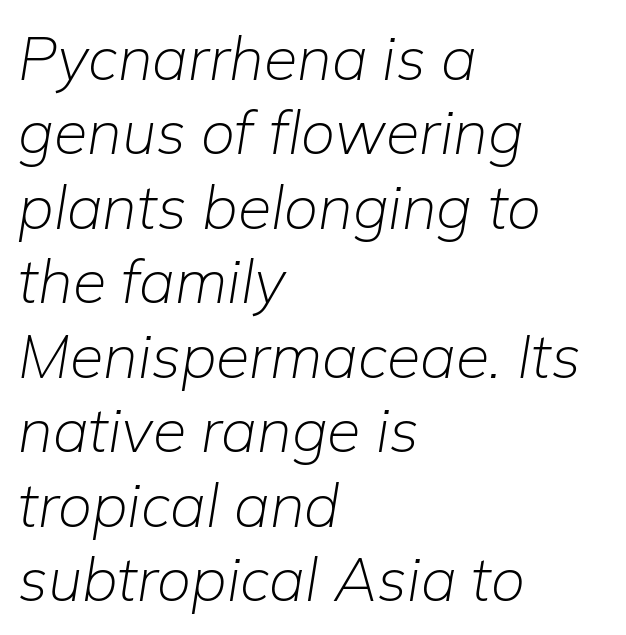
Q: Is the text bold? A: No.
Q: Is the text italic (slanted)? A: Yes, it leans right by about 9 degrees.
Q: Is the text underlined? A: No.
Q: How is the paragraph aligned? A: Left-aligned.
Q: Is the spacing between letters normal or unusually wide? A: Normal.
Q: Width (condensed, normal, or wide)? A: Normal.
Q: Stroke contrast? A: Low.
Q: x-height? A: Medium.
Q: Monospaced? A: No.
